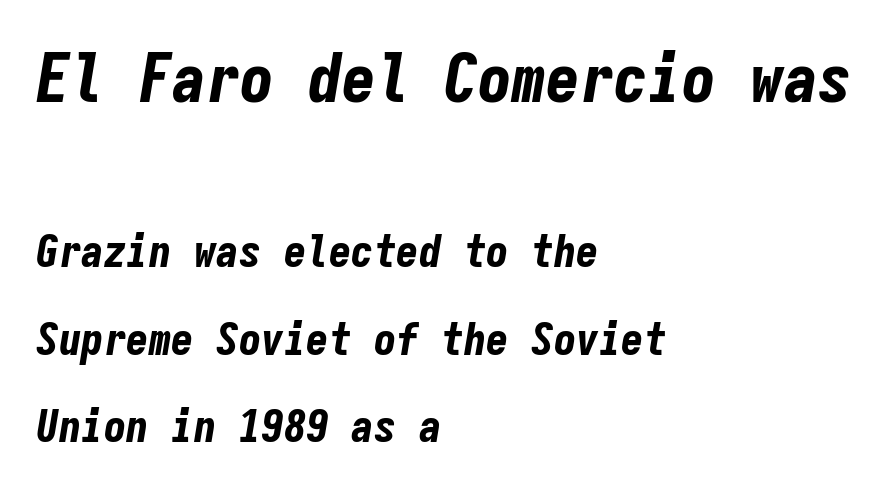
The image shows 68 px bold, condensed type, italic (leaning right), monospaced; set left-aligned, loose line spacing (1.95x), normal letter spacing, not underlined; the first (top) block is 1.51x larger; low stroke contrast and a medium x-height.
